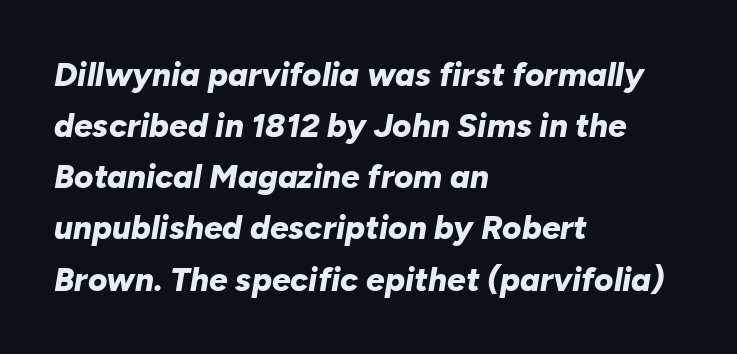
Q: Is the text bold? A: Yes.
Q: Is the text italic (slanted)? A: Yes, it leans right by about 10 degrees.
Q: Is the text underlined? A: No.
Q: How is the paragraph aligned? A: Left-aligned.
Q: Is the spacing between letters normal or unusually wide? A: Normal.
Q: Is the spacing between lines tight, normal or loose? A: Normal.
Q: Width (condensed, normal, or wide)? A: Normal.
Q: Stroke contrast? A: Low.
Q: x-height? A: Medium.
Q: Monospaced? A: No.
